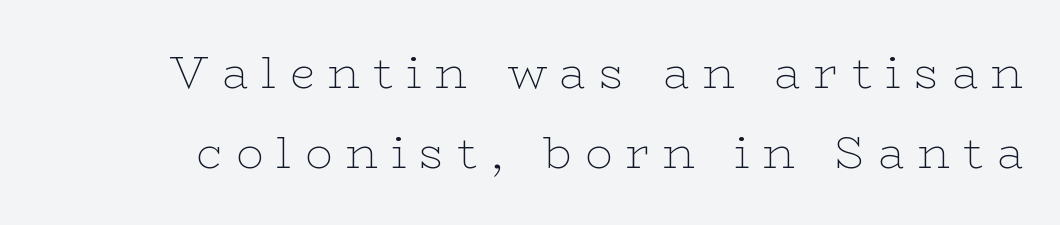
{"serif": "yes", "italic": "no", "bold": "no", "weight": "thin", "width": "wide", "stroke_contrast": "low", "x_height": "medium", "monospaced": "no", "underline": "no", "line_spacing_ratio": 1.78, "letter_spacing": "wide", "letter_spacing_em": 0.3, "glyph_px": 45}
